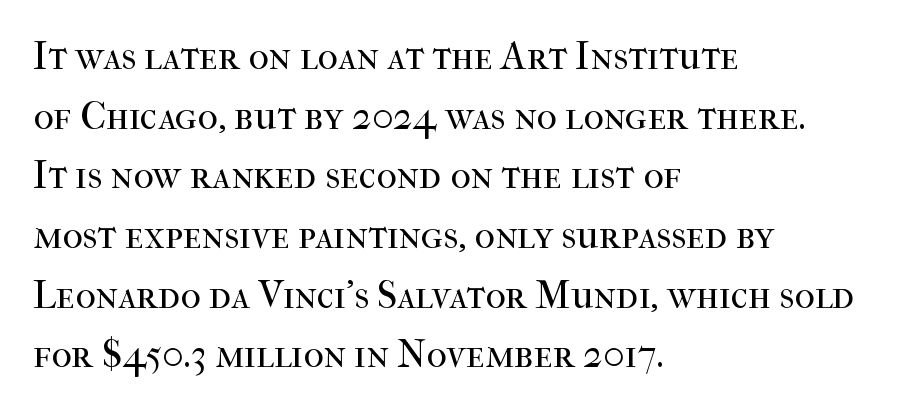
{"serif": "yes", "italic": "no", "bold": "no", "weight": "regular", "width": "normal", "stroke_contrast": "high", "x_height": "medium", "monospaced": "no", "underline": "no", "align": "left", "line_spacing": "normal", "line_spacing_ratio": 1.53, "letter_spacing": "normal", "letter_spacing_em": 0.0, "glyph_px": 39}
